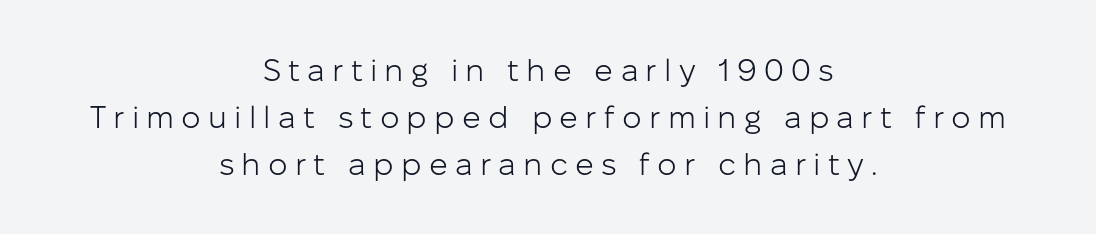
Q: Is the text bold? A: No.
Q: Is the text italic (slanted)? A: No, it is upright.
Q: Is the typeface a serif or a sans-serif typeface? A: Sans-serif.
Q: Is the text underlined? A: No.
Q: How is the paragraph aligned? A: Centered.
Q: Is the spacing between letters normal or unusually wide? A: Unusually wide.
Q: Is the spacing between lines tight, normal or loose? A: Normal.
Q: Width (condensed, normal, or wide)? A: Normal.
Q: Stroke contrast? A: Low.
Q: x-height? A: Medium.
Q: Monospaced? A: No.
